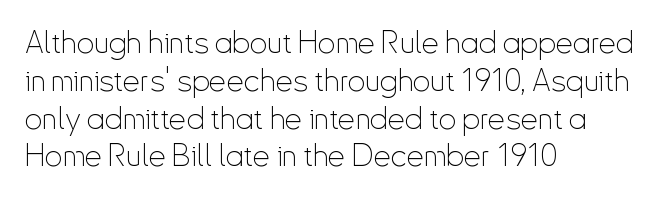
{"serif": "no", "italic": "no", "bold": "no", "weight": "thin", "width": "condensed", "stroke_contrast": "low", "x_height": "small", "monospaced": "no", "underline": "no", "align": "left", "line_spacing_ratio": 1.22, "letter_spacing": "normal", "letter_spacing_em": 0.0, "glyph_px": 31}
